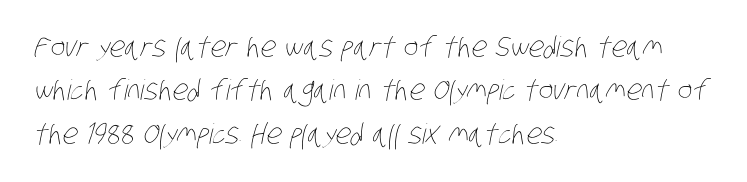
Q: Is the text bold? A: No.
Q: Is the text underlined? A: No.
Q: How is the paragraph aligned? A: Left-aligned.
Q: Is the spacing between letters normal or unusually wide? A: Normal.
Q: Is the spacing between lines tight, normal or loose? A: Normal.
Q: Width (condensed, normal, or wide)? A: Condensed.
Q: Stroke contrast? A: Low.
Q: x-height? A: Large.
Q: Monospaced? A: No.
